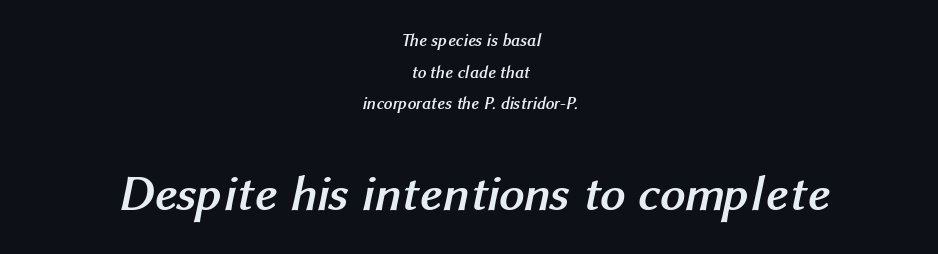
{"serif": "no", "bold": "yes", "weight": "semibold", "width": "normal", "stroke_contrast": "medium", "x_height": "medium", "monospaced": "no", "underline": "no", "align": "center", "line_spacing_ratio": 1.86, "letter_spacing": "normal", "letter_spacing_em": 0.0, "larger_block": "second", "size_ratio": 2.94, "glyph_px": 50}
